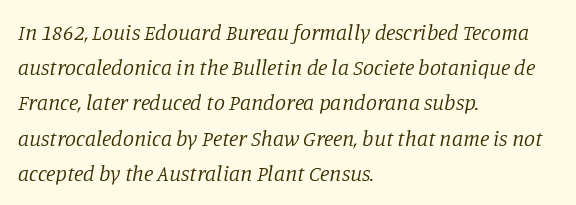
Q: Is the text bold? A: No.
Q: Is the text italic (slanted)? A: Yes, it leans right by about 11 degrees.
Q: Is the text underlined? A: No.
Q: How is the paragraph aligned? A: Left-aligned.
Q: Is the spacing between letters normal or unusually wide? A: Normal.
Q: Is the spacing between lines tight, normal or loose? A: Normal.
